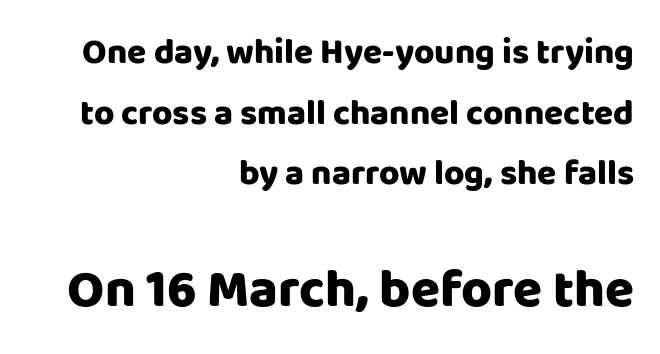
The image shows 53 px heavy sans-serif type, upright; set right-aligned, line spacing 1.73x, normal letter spacing, not underlined; the second (bottom) block is 1.51x larger; low stroke contrast and a large x-height.
